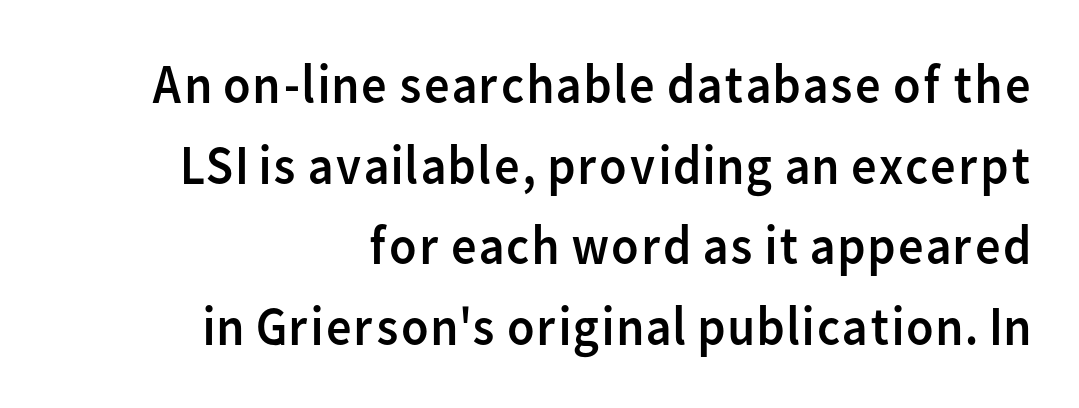
The image shows 56 px regular-weight sans-serif type, upright; set right-aligned, normal line spacing (1.44x), normal letter spacing, not underlined; low stroke contrast and a medium x-height.
